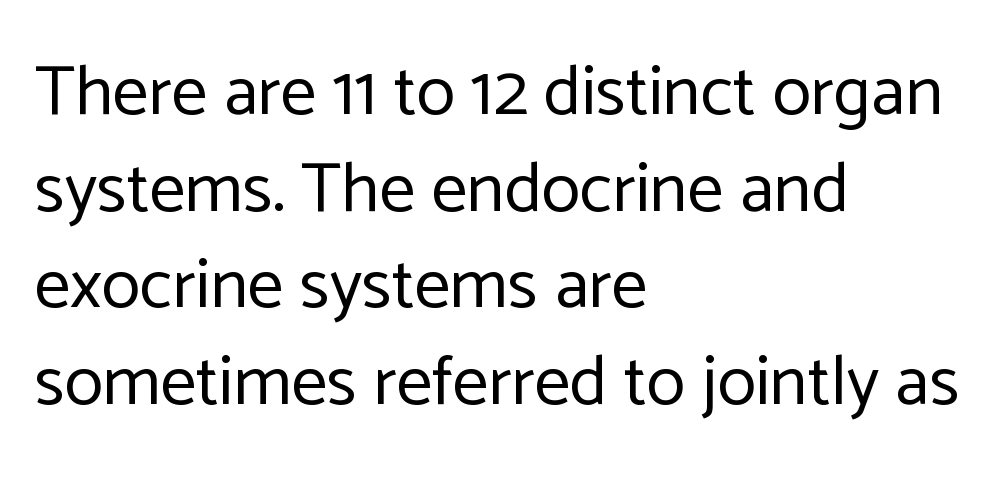
Q: Is the text bold? A: No.
Q: Is the text italic (slanted)? A: No, it is upright.
Q: Is the typeface a serif or a sans-serif typeface? A: Sans-serif.
Q: Is the text underlined? A: No.
Q: How is the paragraph aligned? A: Left-aligned.
Q: Is the spacing between letters normal or unusually wide? A: Normal.
Q: Is the spacing between lines tight, normal or loose? A: Normal.
Q: Width (condensed, normal, or wide)? A: Normal.
Q: Stroke contrast? A: Low.
Q: x-height? A: Medium.
Q: Monospaced? A: No.
